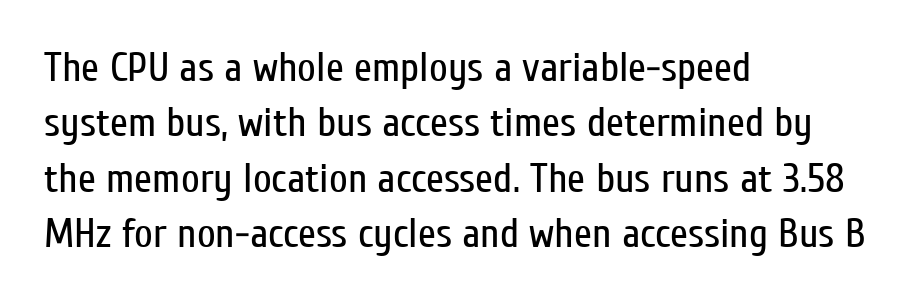
Q: Is the text bold? A: No.
Q: Is the text italic (slanted)? A: No, it is upright.
Q: Is the typeface a serif or a sans-serif typeface? A: Sans-serif.
Q: Is the text underlined? A: No.
Q: How is the paragraph aligned? A: Left-aligned.
Q: Is the spacing between letters normal or unusually wide? A: Normal.
Q: Is the spacing between lines tight, normal or loose? A: Normal.
Q: Width (condensed, normal, or wide)? A: Condensed.
Q: Stroke contrast? A: Low.
Q: x-height? A: Medium.
Q: Monospaced? A: No.
